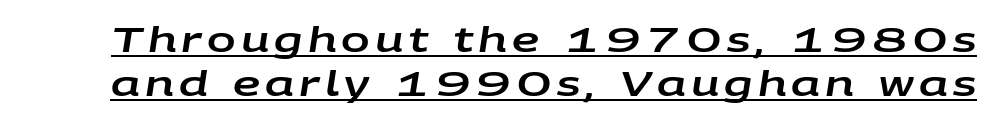
Q: Is the text italic (slanted)? A: Yes, it leans right by about 9 degrees.
Q: Is the text underlined? A: Yes.
Q: Is the spacing between lines tight, normal or loose? A: Normal.
Q: Width (condensed, normal, or wide)? A: Wide.
Q: Stroke contrast? A: Low.
Q: x-height? A: Large.
Q: Monospaced? A: No.
